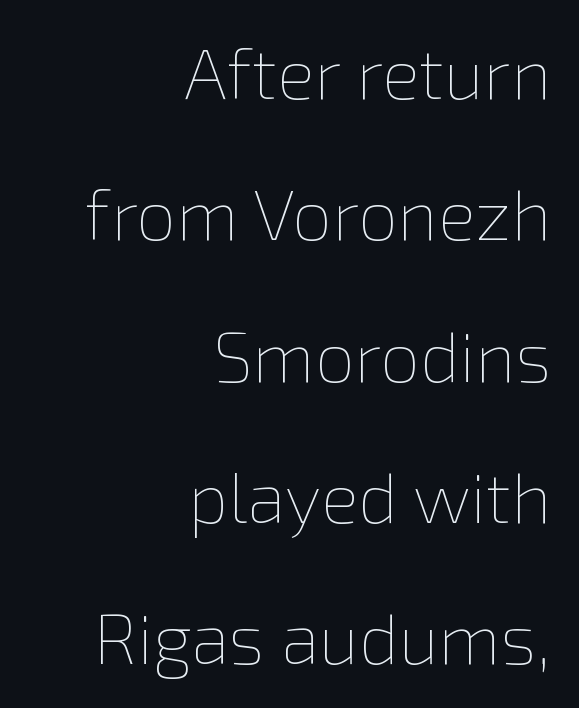
Q: Is the text bold? A: No.
Q: Is the text italic (slanted)? A: No, it is upright.
Q: Is the text underlined? A: No.
Q: How is the paragraph aligned? A: Right-aligned.
Q: Is the spacing between letters normal or unusually wide? A: Normal.
Q: Is the spacing between lines tight, normal or loose? A: Loose.
Q: Width (condensed, normal, or wide)? A: Normal.
Q: x-height? A: Medium.
Q: Monospaced? A: No.
